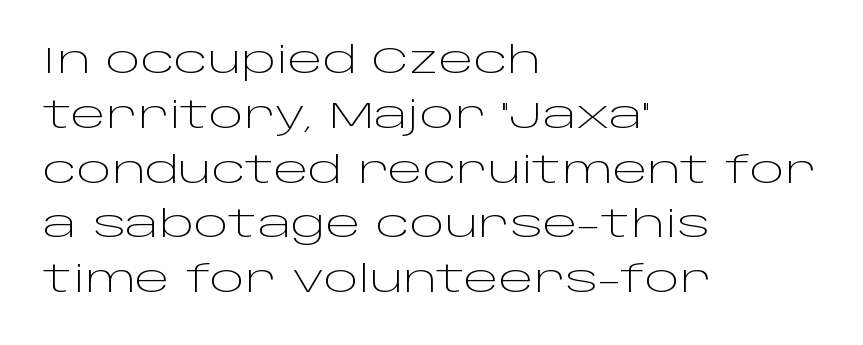
In terms of leading, this rendering sits right in the middle. A typesetter would call this zero additional tracking. Where is the straight margin? On the left. The letters look calm and open, with moderate or lighter stems.
